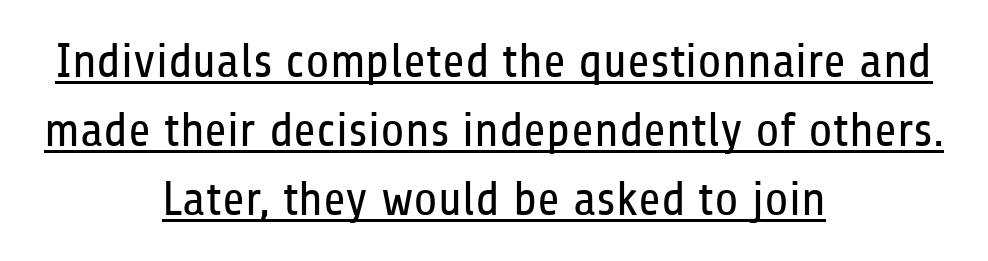
{"serif": "no", "italic": "no", "bold": "no", "weight": "regular", "width": "condensed", "stroke_contrast": "low", "x_height": "medium", "monospaced": "no", "underline": "yes", "align": "center", "line_spacing": "normal", "line_spacing_ratio": 1.41, "letter_spacing": "normal", "letter_spacing_em": 0.0, "glyph_px": 49}
